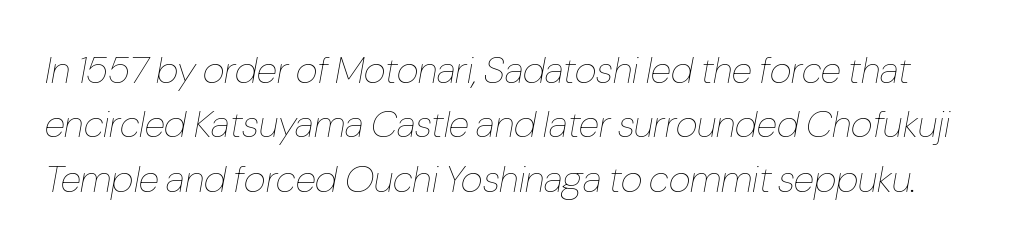
Q: Is the text bold? A: No.
Q: Is the text italic (slanted)? A: Yes, it leans right by about 10 degrees.
Q: Is the text underlined? A: No.
Q: Is the spacing between letters normal or unusually wide? A: Normal.
Q: Is the spacing between lines tight, normal or loose? A: Normal.
Q: Width (condensed, normal, or wide)? A: Condensed.
Q: Stroke contrast? A: Low.
Q: x-height? A: Medium.
Q: Monospaced? A: No.
